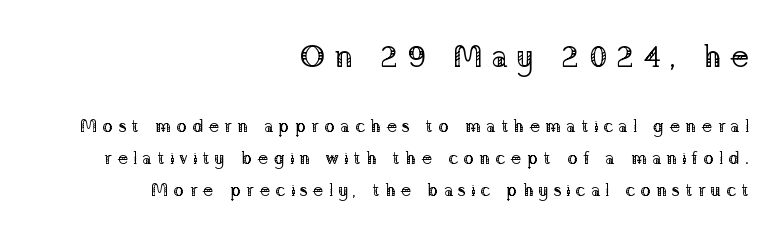
It's the straight-up-and-down kind of type. Spacing verdict: proportional, widths tailored to each character. Size contrast runs from large at the top to small at the bottom. Inter-character spacing is expanded well beyond the font's built-in metrics. Weight: regular or lighter. Is this a sans? No — the strokes have serifs.
